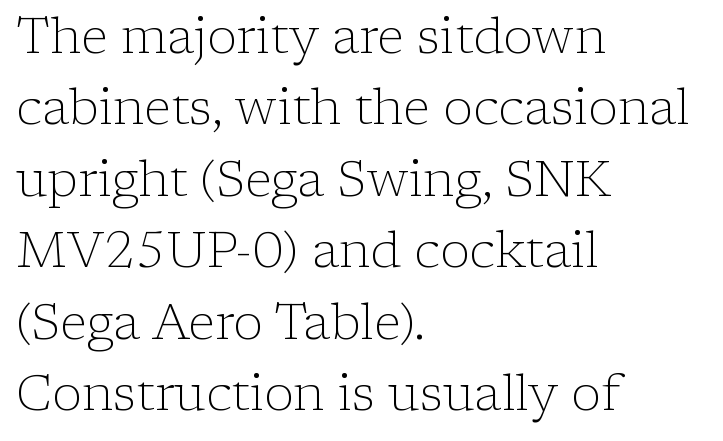
{"serif": "yes", "italic": "no", "bold": "no", "weight": "light", "width": "normal", "stroke_contrast": "low", "x_height": "medium", "monospaced": "no", "underline": "no", "align": "left", "line_spacing": "normal", "line_spacing_ratio": 1.43, "letter_spacing": "normal", "letter_spacing_em": 0.0, "glyph_px": 50}
